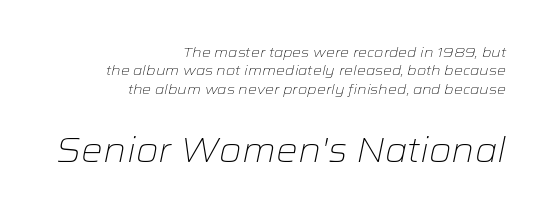
Stroke mass is kept to a normal reading level or below. The lines in this sample share a right terminus and differ only in where they begin. A student would notice the bottom passage is typeset larger than what precedes it. Each letter keeps its own natural width here, so spacing adapts to shape. What's the leading like? Ordinary, nothing unusual.
